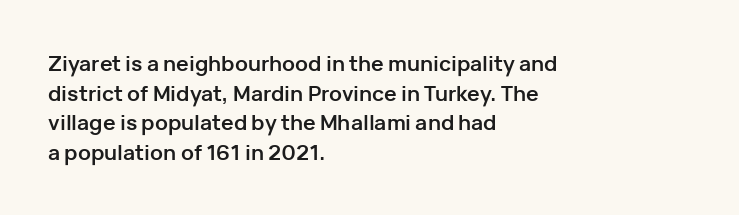
{"italic": "no", "bold": "yes", "underline": "no", "align": "left", "line_spacing": "normal", "line_spacing_ratio": 1.41, "letter_spacing": "normal", "letter_spacing_em": 0.0, "glyph_px": 21}
